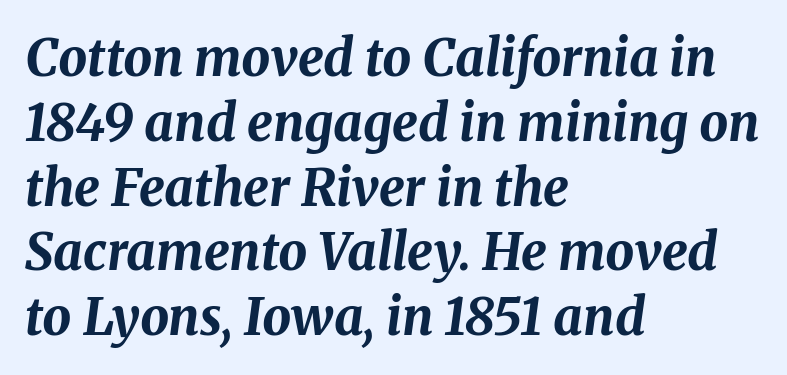
{"italic": "yes", "lean": "right", "slant_degrees": 8, "bold": "yes", "weight": "bold", "width": "normal", "stroke_contrast": "medium", "x_height": "medium", "monospaced": "no", "underline": "no", "align": "left", "line_spacing": "normal", "line_spacing_ratio": 1.27, "letter_spacing": "normal", "letter_spacing_em": 0.0, "glyph_px": 51}
